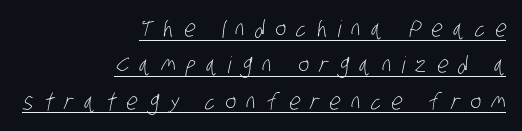
The specimen includes a rule beneath the text block's lines. The letterforms stand isolated, each surrounded by extra space. Each stroke keeps to a modest, everyday thickness or less. Notice how descenders clear the ascenders below comfortably — that's standard leading. Casual observation: everything's shoved over to the right.
